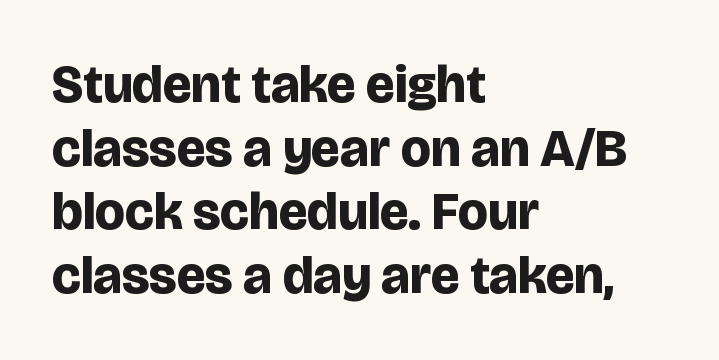
Q: Is the text bold? A: Yes.
Q: Is the text italic (slanted)? A: No, it is upright.
Q: Is the typeface a serif or a sans-serif typeface? A: Sans-serif.
Q: Is the text underlined? A: No.
Q: How is the paragraph aligned? A: Left-aligned.
Q: Is the spacing between letters normal or unusually wide? A: Normal.
Q: Width (condensed, normal, or wide)? A: Normal.
Q: Stroke contrast? A: Low.
Q: x-height? A: Large.
Q: Monospaced? A: No.
